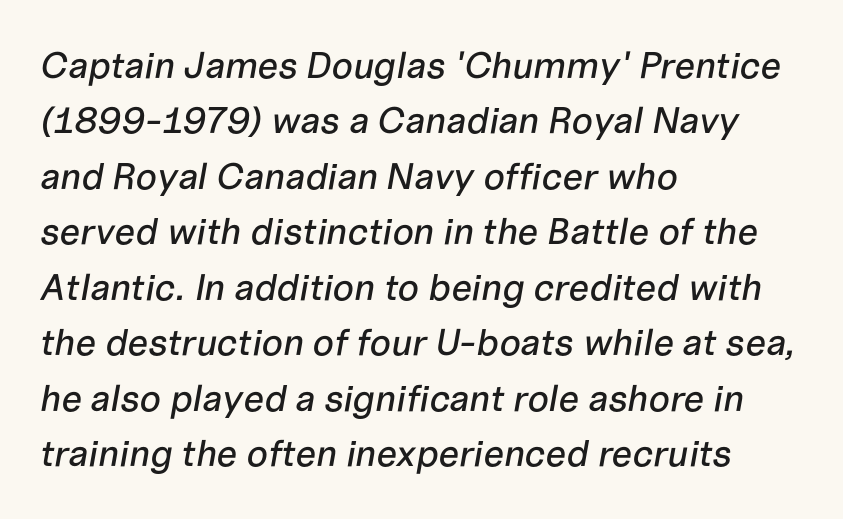
The image shows 37 px text type, italic (leaning right); set left-aligned, normal line spacing (1.5x), normal letter spacing, not underlined; low stroke contrast and a medium x-height.
